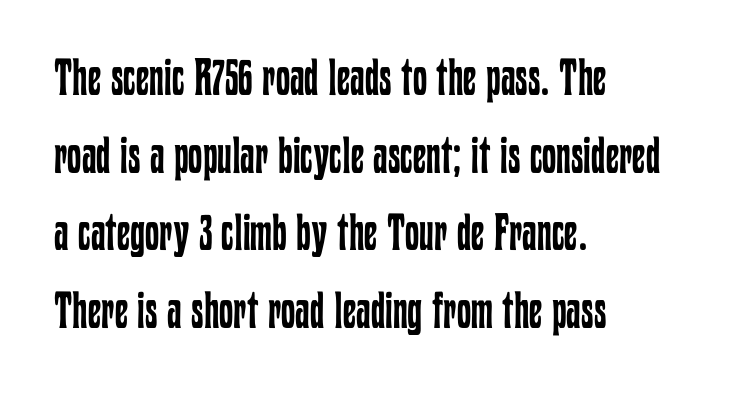
The image shows 51 px regular-weight, condensed type, upright; set left-aligned, normal line spacing (1.52x), normal letter spacing, not underlined; low stroke contrast and a medium x-height.
